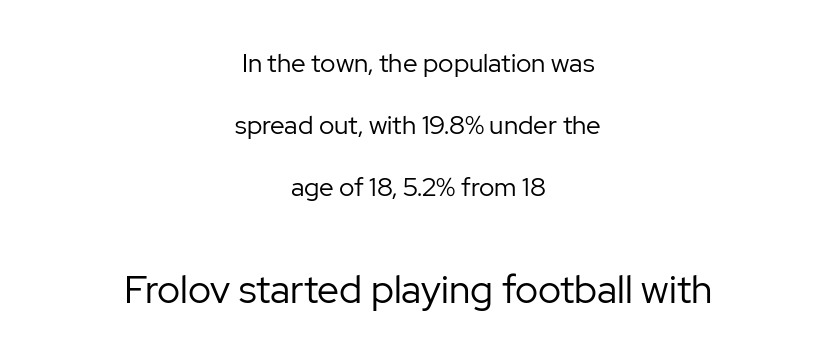
Q: Is the text bold? A: No.
Q: Is the text italic (slanted)? A: No, it is upright.
Q: Is the typeface a serif or a sans-serif typeface? A: Sans-serif.
Q: Is the text underlined? A: No.
Q: How is the paragraph aligned? A: Centered.
Q: Is the spacing between letters normal or unusually wide? A: Normal.
Q: Is the spacing between lines tight, normal or loose? A: Loose.
Q: Which block of text is set in a larger size, the first (top) or the second (bottom)? A: The second (bottom) one.
Q: Width (condensed, normal, or wide)? A: Normal.
Q: Stroke contrast? A: Low.
Q: x-height? A: Medium.
Q: Monospaced? A: No.
